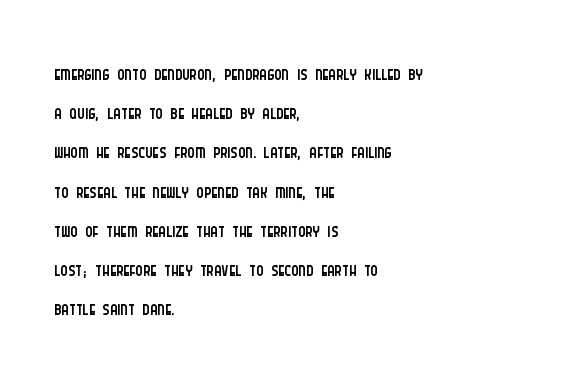
Nobody touched the tracking dial on this one. The gap between lines stays unmarked. The passage shown stacks its lines at a standard gap. Summary of weight: not heavy and not bold.
